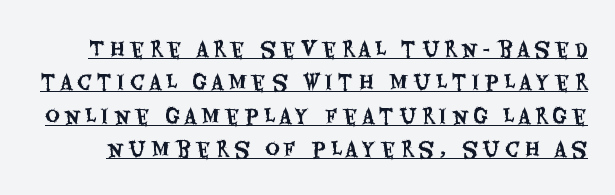
Leading: standard. Underlining? Definitely there. You could only call the tracking loose — the letters float apart. Do the letters lean? They stand straight.
